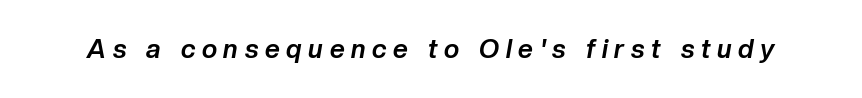
{"italic": "yes", "lean": "right", "slant_degrees": 10, "bold": "yes", "underline": "no", "letter_spacing": "wide", "letter_spacing_em": 0.26, "glyph_px": 26}
